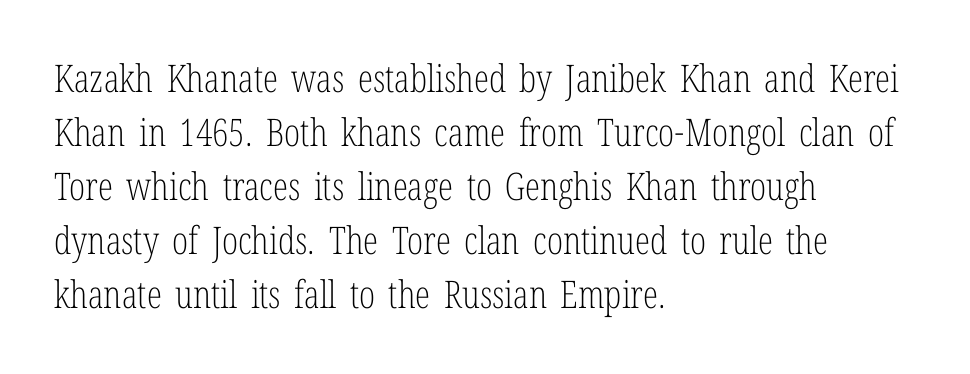
{"serif": "yes", "italic": "no", "bold": "no", "weight": "light", "width": "condensed", "stroke_contrast": "low", "x_height": "medium", "monospaced": "no", "underline": "no", "align": "left", "line_spacing": "normal", "line_spacing_ratio": 1.42, "letter_spacing": "normal", "letter_spacing_em": 0.0, "glyph_px": 38}
